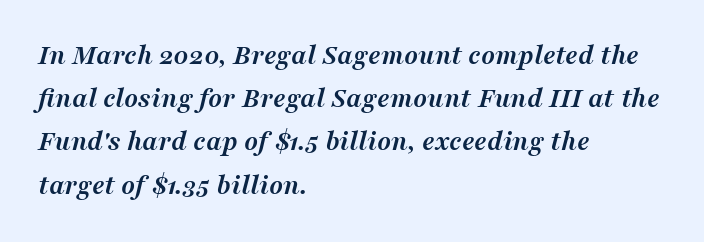
Q: Is the text bold? A: Yes.
Q: Is the text italic (slanted)? A: Yes, it leans right by about 16 degrees.
Q: Is the typeface a serif or a sans-serif typeface? A: Serif.
Q: Is the text underlined? A: No.
Q: How is the paragraph aligned? A: Left-aligned.
Q: Is the spacing between letters normal or unusually wide? A: Normal.
Q: Is the spacing between lines tight, normal or loose? A: Normal.
Q: Width (condensed, normal, or wide)? A: Normal.
Q: Stroke contrast? A: Medium.
Q: x-height? A: Medium.
Q: Monospaced? A: No.
